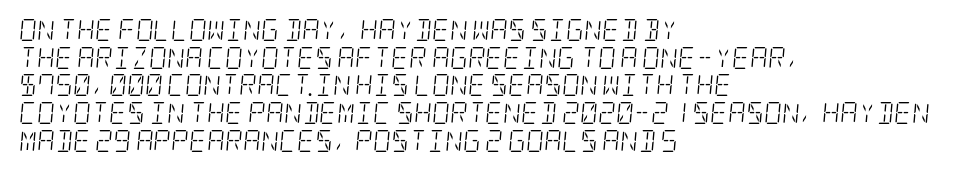
Q: Is the text bold? A: No.
Q: Is the text italic (slanted)? A: Yes, it leans right by about 5 degrees.
Q: Is the text underlined? A: No.
Q: How is the paragraph aligned? A: Left-aligned.
Q: Is the spacing between letters normal or unusually wide? A: Normal.
Q: Is the spacing between lines tight, normal or loose? A: Normal.
